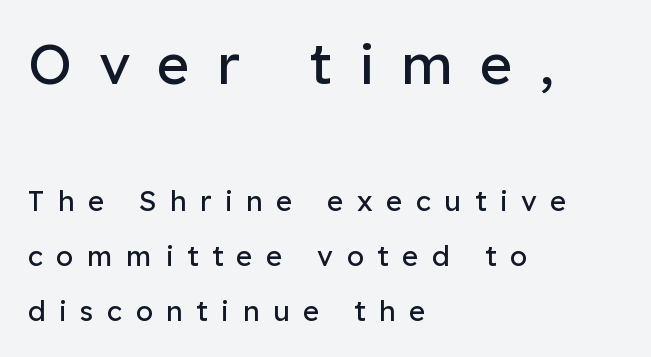
Honestly, the letter spacing is so wide it's the main thing you notice. Italic? Not at all — the glyphs are vertical. A light-to-regular cut is what we see here. Observe the absence of serifs on each vertical stroke in this sample.
